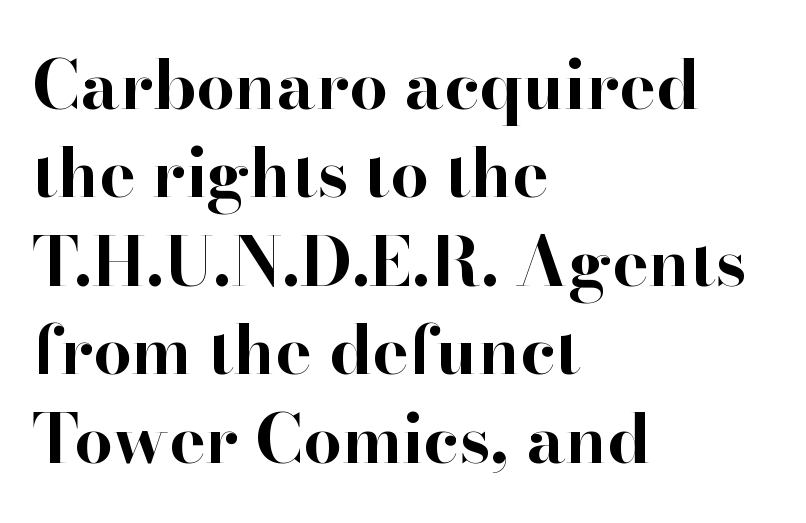
Typeset ragged right — the left edge is the straight one. Letter spacing: default. Has an underline been added? It has not. Think of a printed novel: that variable character pitch is what you see here. A typesetter would mark this as roman, not italic.
